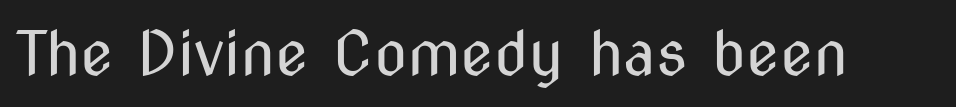
Q: Is the text bold? A: No.
Q: Is the text italic (slanted)? A: No, it is upright.
Q: Is the typeface a serif or a sans-serif typeface? A: Sans-serif.
Q: Is the text underlined? A: No.
Q: Is the spacing between letters normal or unusually wide? A: Normal.
Q: Width (condensed, normal, or wide)? A: Condensed.
Q: Stroke contrast? A: Medium.
Q: x-height? A: Medium.
Q: Monospaced? A: No.
